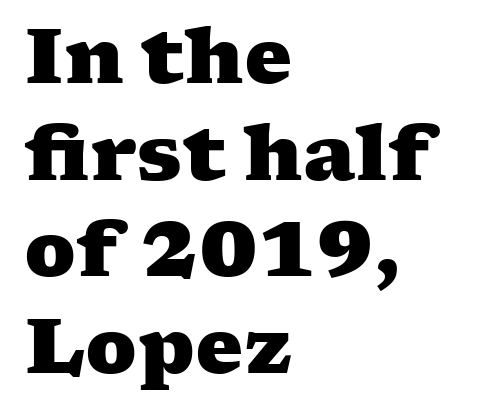
The image shows 76 px heavy, wide serif type; set left-aligned, normal line spacing (1.27x), normal letter spacing, not underlined; medium stroke contrast and a medium x-height.
